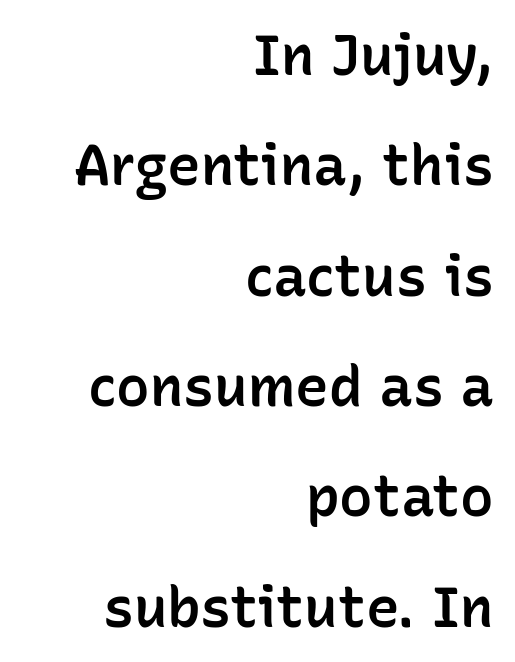
The image shows 56 px semibold sans-serif type, upright; set right-aligned, loose line spacing (1.97x), normal letter spacing, not underlined; low stroke contrast and a medium x-height.
